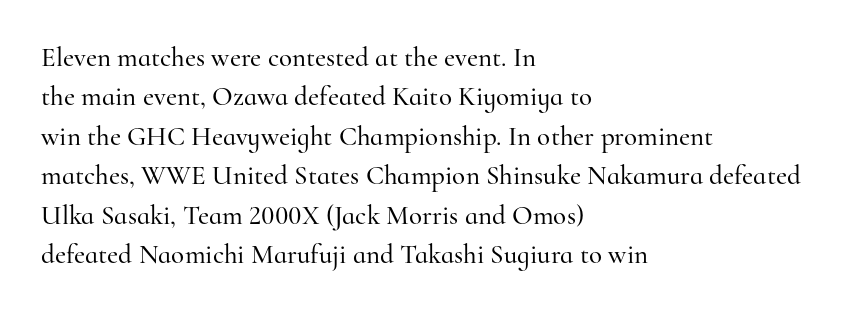
Rule under the text: the space is simply empty. The passage is arranged the way most books set body copy — flush left. This is the regular roman posture of the typeface. Default kerning and tracking; the words read as compact shapes.
